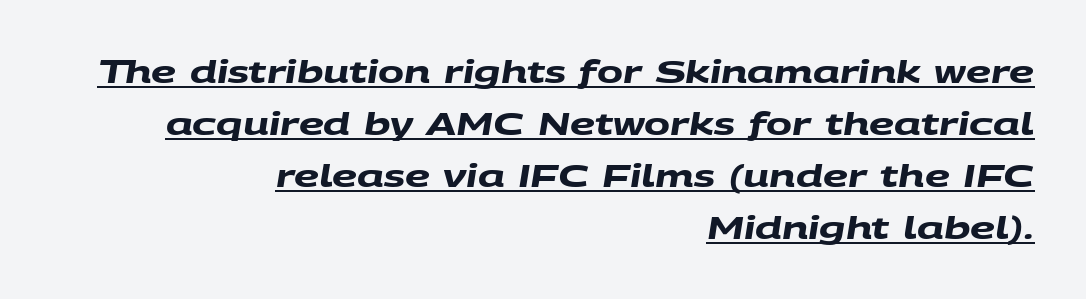
Q: Is the text bold? A: Yes.
Q: Is the typeface a serif or a sans-serif typeface? A: Sans-serif.
Q: Is the text underlined? A: Yes.
Q: How is the paragraph aligned? A: Right-aligned.
Q: Is the spacing between letters normal or unusually wide? A: Normal.
Q: Is the spacing between lines tight, normal or loose? A: Normal.
Q: Width (condensed, normal, or wide)? A: Wide.
Q: Stroke contrast? A: Medium.
Q: x-height? A: Large.
Q: Monospaced? A: No.
